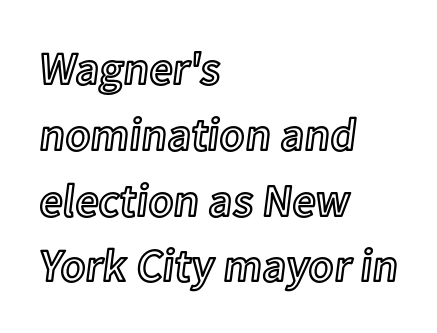
Q: Is the text italic (slanted)? A: Yes.
Q: Is the text underlined? A: No.
Q: How is the paragraph aligned? A: Left-aligned.
Q: Is the spacing between letters normal or unusually wide? A: Normal.
Q: Is the spacing between lines tight, normal or loose? A: Normal.
Q: Width (condensed, normal, or wide)? A: Normal.
Q: x-height? A: Medium.
Q: Monospaced? A: No.
